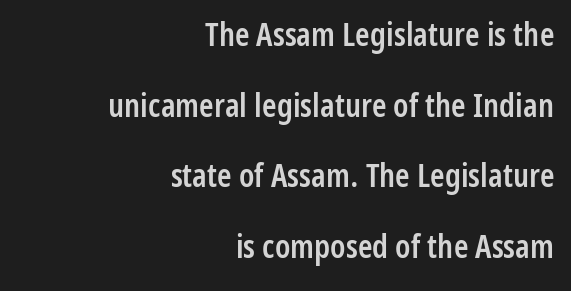
{"serif": "no", "italic": "no", "bold": "semi", "weight": "semibold", "width": "condensed", "stroke_contrast": "low", "x_height": "medium", "monospaced": "no", "underline": "no", "align": "right", "line_spacing": "loose", "line_spacing_ratio": 2.14, "letter_spacing": "normal", "letter_spacing_em": 0.0, "glyph_px": 33}
